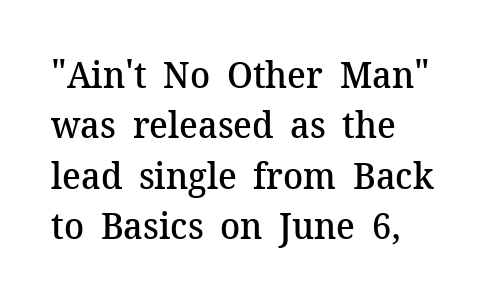
The image shows 37 px semibold serif type, upright; set left-aligned, normal line spacing (1.36x), normal letter spacing, not underlined; medium stroke contrast and a medium x-height.
